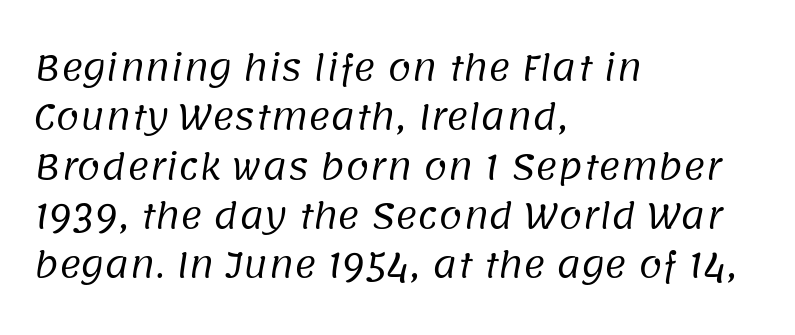
The image shows 34 px regular-weight sans-serif type; set left-aligned, normal line spacing (1.45x), normal letter spacing, not underlined; low stroke contrast and a large x-height.
